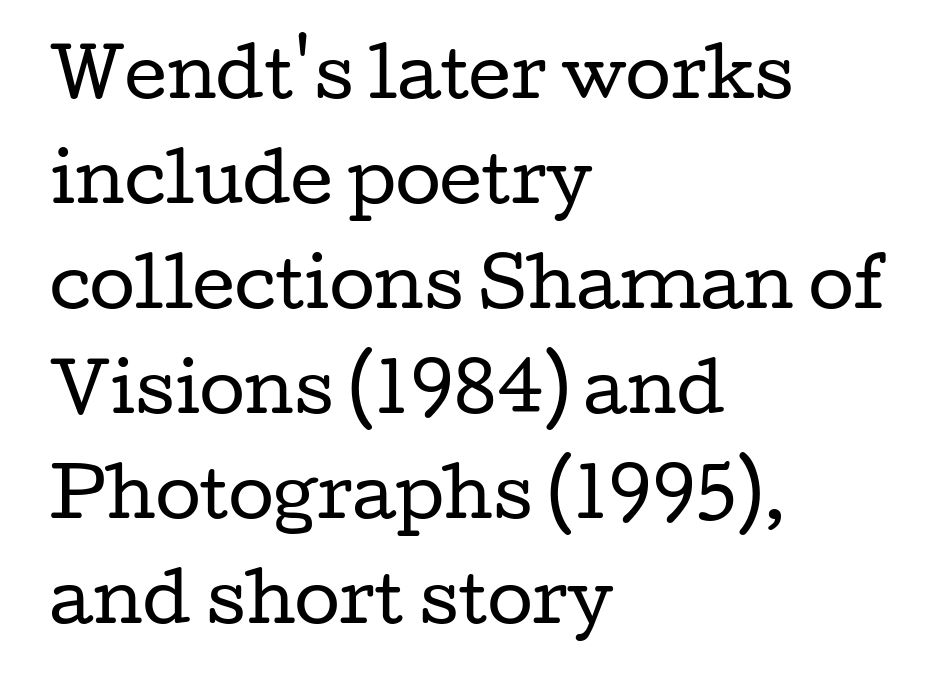
This sample uses plain, unmodified letter spacing. You could not count columns in this text — the font is proportionally spaced. The setting favours the left margin, as ordinary paragraphs usually do. No chunkiness to these letters — they're not bold.
